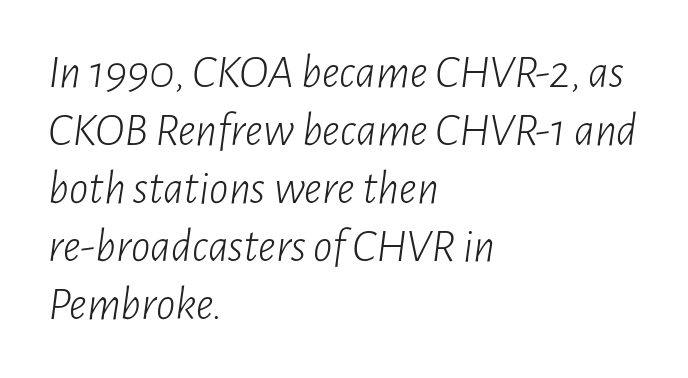
{"italic": "yes", "lean": "right", "slant_degrees": 7, "bold": "no", "weight": "light", "width": "condensed", "stroke_contrast": "low", "x_height": "medium", "monospaced": "no", "underline": "no", "align": "left", "line_spacing_ratio": 1.21, "letter_spacing": "normal", "letter_spacing_em": 0.0, "glyph_px": 48}
